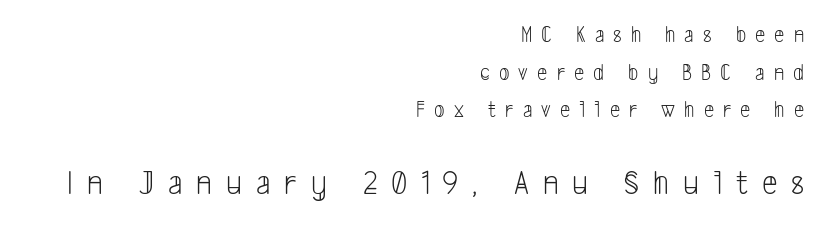
{"serif": "no", "bold": "no", "weight": "light", "width": "condensed", "stroke_contrast": "low", "x_height": "medium", "monospaced": "no", "underline": "no", "align": "right", "line_spacing": "normal", "line_spacing_ratio": 1.64, "letter_spacing": "wide", "letter_spacing_em": 0.4, "larger_block": "second", "size_ratio": 1.52, "glyph_px": 35}
